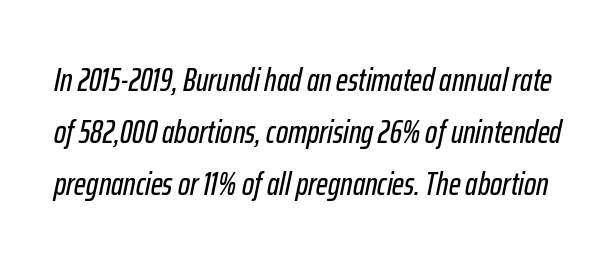
The image shows 32 px condensed type, italic (leaning right); set normal line spacing (1.62x), normal letter spacing, not underlined; low stroke contrast and a medium x-height.
